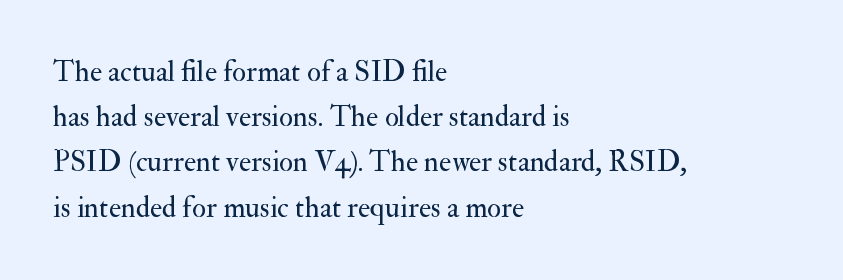
Q: Is the text bold? A: No.
Q: Is the text italic (slanted)? A: No, it is upright.
Q: Is the typeface a serif or a sans-serif typeface? A: Serif.
Q: Is the text underlined? A: No.
Q: How is the paragraph aligned? A: Left-aligned.
Q: Is the spacing between letters normal or unusually wide? A: Normal.
Q: Is the spacing between lines tight, normal or loose? A: Normal.
Q: Width (condensed, normal, or wide)? A: Normal.
Q: Stroke contrast? A: Medium.
Q: x-height? A: Small.
Q: Monospaced? A: No.
